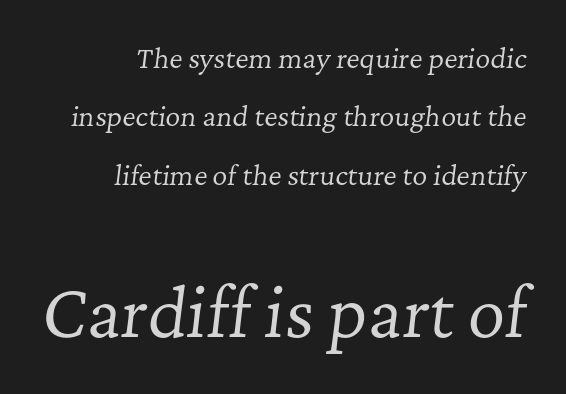
This sample uses a serif face. The font is comparable to plain body text, perhaps lighter. These lines stack with their right ends in a neat column. The zone under the glyphs is completely vacant.
